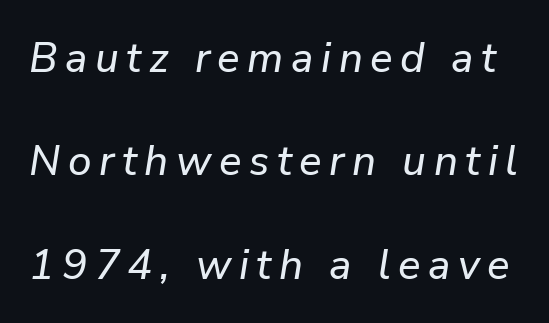
{"italic": "yes", "lean": "right", "slant_degrees": 9, "width": "normal", "stroke_contrast": "low", "x_height": "medium", "monospaced": "no", "underline": "no", "line_spacing": "loose", "line_spacing_ratio": 2.46, "glyph_px": 42}
